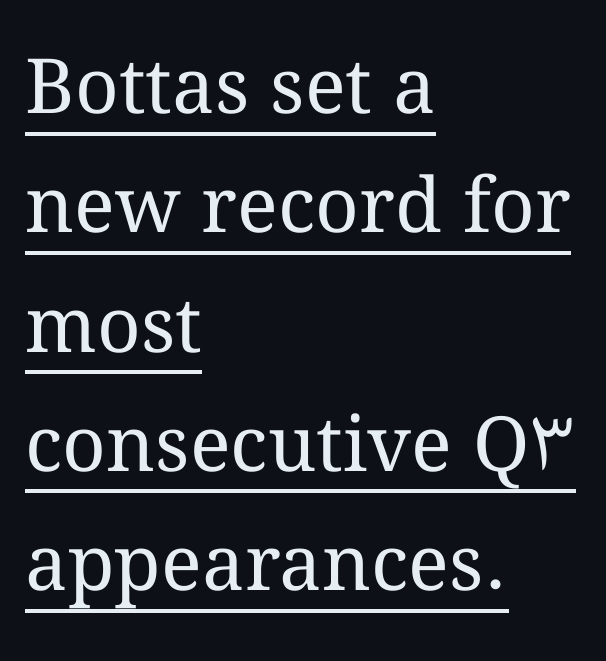
The designer left line spacing at the default. Letter spacing: default. The type sits square on the baseline with zero lean. Heft: none added — not bold. Where is the straight margin? On the left.
